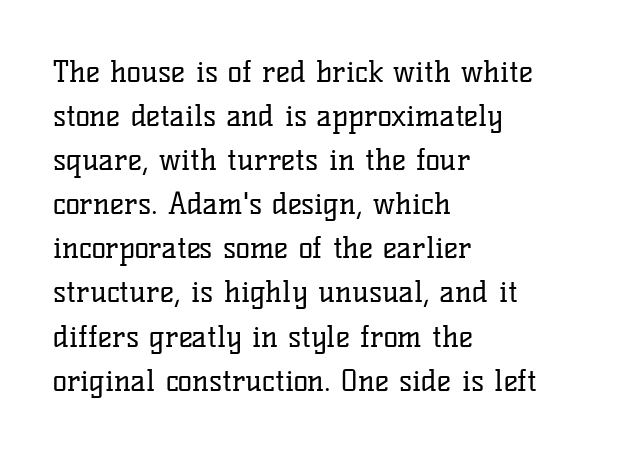
The image shows 30 px regular-weight serif type, upright; set left-aligned, normal line spacing (1.47x), normal letter spacing, not underlined; low stroke contrast and a medium x-height.
